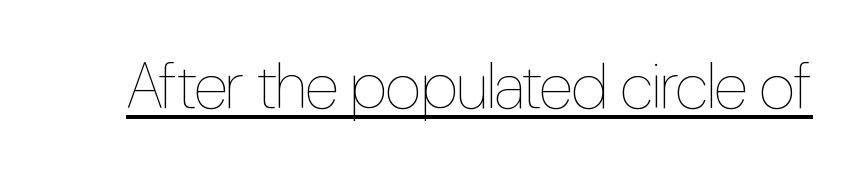
{"italic": "no", "bold": "no", "weight": "thin", "width": "condensed", "stroke_contrast": "low", "x_height": "medium", "monospaced": "no", "underline": "yes", "letter_spacing": "normal", "letter_spacing_em": 0.0, "glyph_px": 64}
